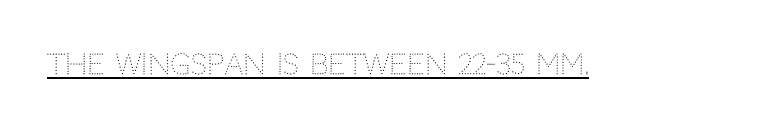
{"serif": "no", "italic": "no", "bold": "no", "weight": "light", "width": "normal", "stroke_contrast": "low", "x_height": "large", "monospaced": "no", "underline": "yes", "letter_spacing": "normal", "letter_spacing_em": 0.0, "glyph_px": 28}
